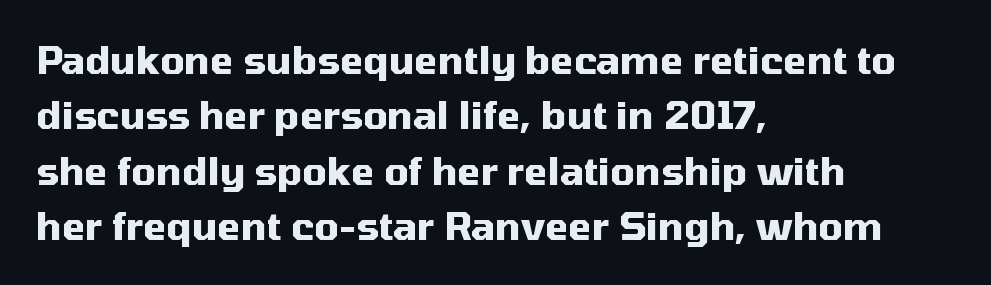
The image shows 38 px heavy sans-serif type, upright; set left-aligned, normal line spacing (1.46x), normal letter spacing, not underlined; medium stroke contrast and a medium x-height.
